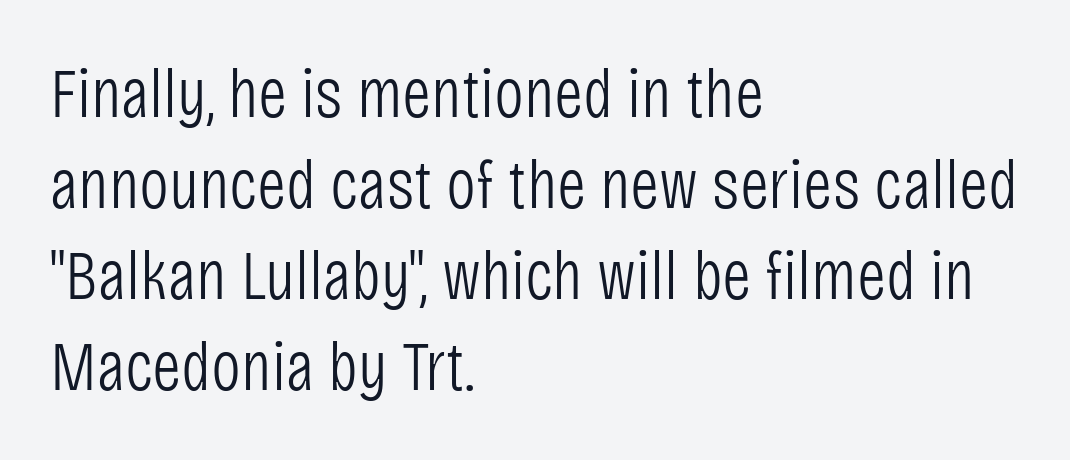
Q: Is the text bold? A: No.
Q: Is the text italic (slanted)? A: No, it is upright.
Q: Is the typeface a serif or a sans-serif typeface? A: Sans-serif.
Q: Is the text underlined? A: No.
Q: How is the paragraph aligned? A: Left-aligned.
Q: Is the spacing between letters normal or unusually wide? A: Normal.
Q: Is the spacing between lines tight, normal or loose? A: Normal.
Q: Width (condensed, normal, or wide)? A: Condensed.
Q: Stroke contrast? A: Low.
Q: x-height? A: Large.
Q: Monospaced? A: No.
